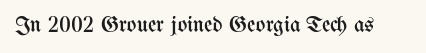
The type is set solid horizontally, with unmodified tracking. Words float on clear page, feet unadorned. A quiet, ordinary-to-light weight characterises the typeface. The type sits square on the baseline with zero lean.
